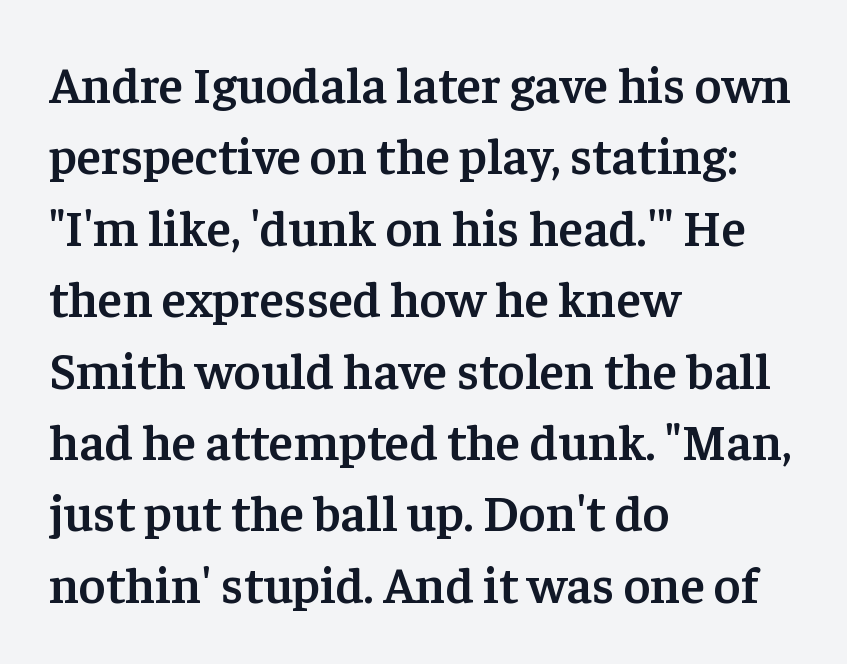
{"serif": "yes", "italic": "no", "bold": "semi", "weight": "semibold", "width": "normal", "stroke_contrast": "low", "x_height": "medium", "monospaced": "no", "underline": "no", "align": "left", "line_spacing": "normal", "line_spacing_ratio": 1.4, "letter_spacing": "normal", "letter_spacing_em": 0.0, "glyph_px": 51}
